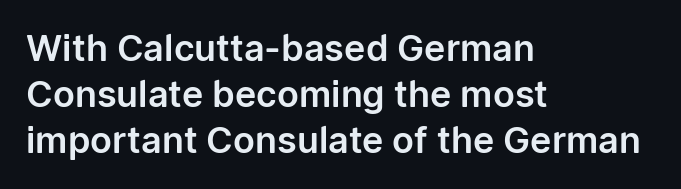
The rows are spaced the way most documents space them. No word sits above an underline. Nothing sits at the stroke ends, so this counts as sans-serif. The paragraph shown leans on its left margin. The letters sit at their default tracking, neither squeezed nor spread.
